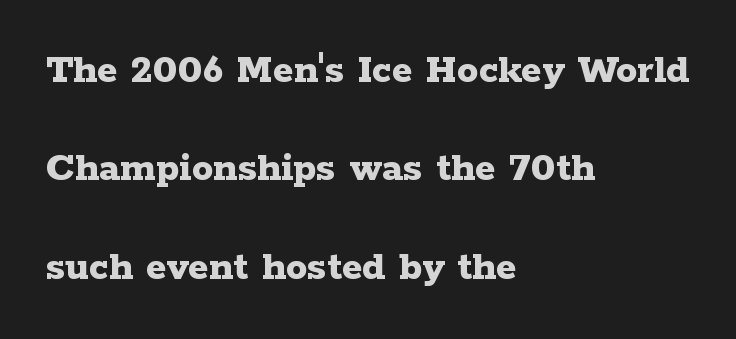
{"serif": "yes", "italic": "no", "bold": "yes", "weight": "bold", "width": "wide", "stroke_contrast": "low", "x_height": "medium", "monospaced": "no", "underline": "no", "align": "left", "line_spacing": "loose", "line_spacing_ratio": 2.29, "letter_spacing": "normal", "letter_spacing_em": 0.0, "glyph_px": 43}
